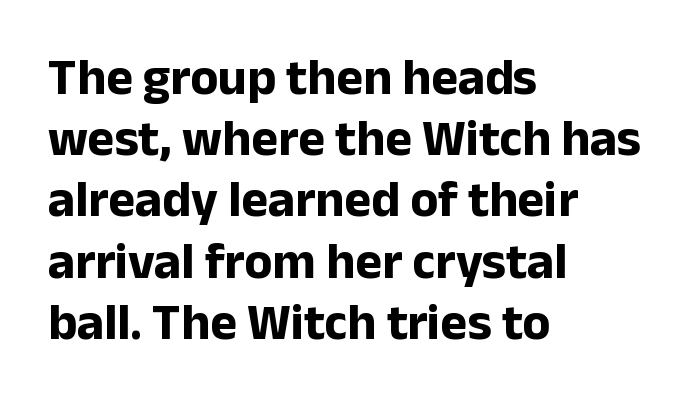
{"serif": "no", "italic": "no", "bold": "yes", "weight": "bold", "width": "normal", "stroke_contrast": "low", "x_height": "medium", "monospaced": "no", "underline": "no", "align": "left", "line_spacing_ratio": 1.2, "letter_spacing": "normal", "letter_spacing_em": 0.0, "glyph_px": 51}
